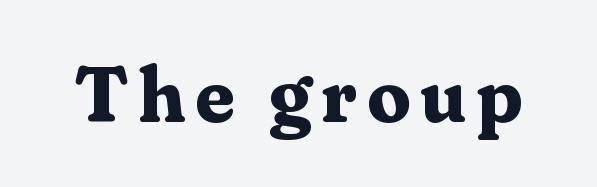
No word sits above an underline. When letters stand straight like this, we call the style roman or upright. Students, this is bold: see how much ink each stroke carries. The face used here is seriffed, in the tradition of book romans. Do the characters align in a grid? No, the font is proportional.
